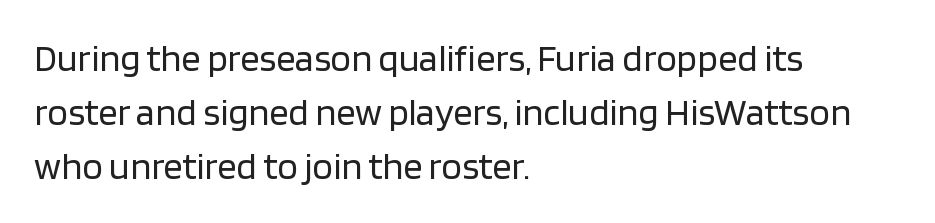
Letters have the restrained weight of plain body copy at most. The letters sit at their default tracking, neither squeezed nor spread. The space between consecutive lines is moderate. Type style note: lacks serifs.
